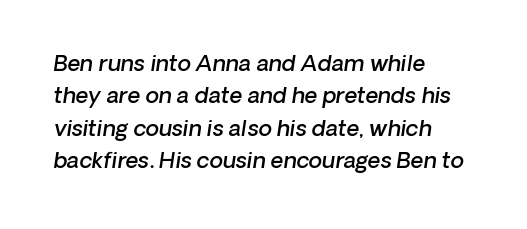
The image shows 22 px text type, italic (leaning right); set left-aligned, normal line spacing (1.47x), normal letter spacing, not underlined.
